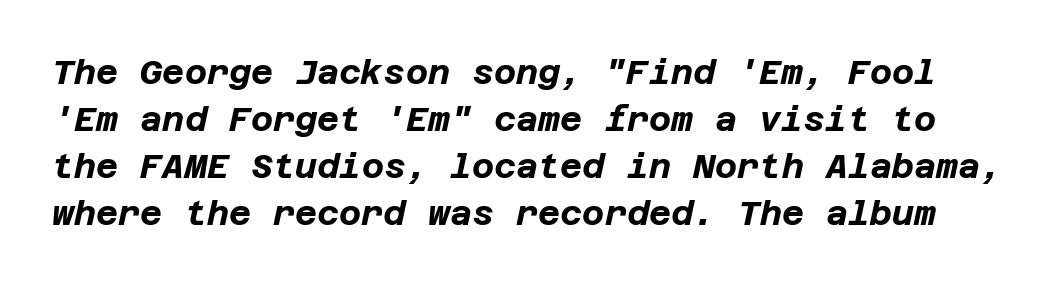
The image shows 34 px bold type, italic (leaning right); set normal line spacing (1.38x), normal letter spacing, not underlined; low stroke contrast and a large x-height.
